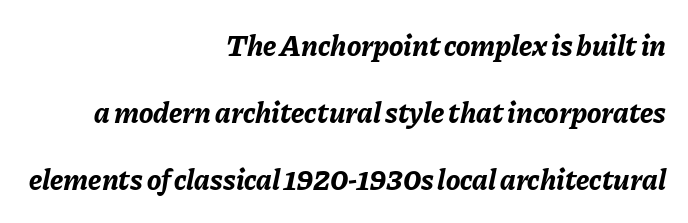
Spacing verdict: proportional, widths tailored to each character. Visually the block forms a straight wall on the right and a jagged coastline on the left. The leading is generous, giving the passage an open texture. The specimen omits any rule beneath the text block's lines.
